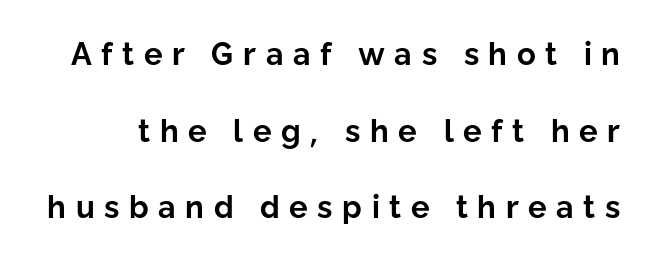
Q: Is the text bold? A: Yes.
Q: Is the text italic (slanted)? A: No, it is upright.
Q: Is the typeface a serif or a sans-serif typeface? A: Sans-serif.
Q: Is the text underlined? A: No.
Q: Is the spacing between letters normal or unusually wide? A: Unusually wide.
Q: Is the spacing between lines tight, normal or loose? A: Loose.
Q: Width (condensed, normal, or wide)? A: Normal.
Q: Stroke contrast? A: Low.
Q: x-height? A: Medium.
Q: Monospaced? A: No.
